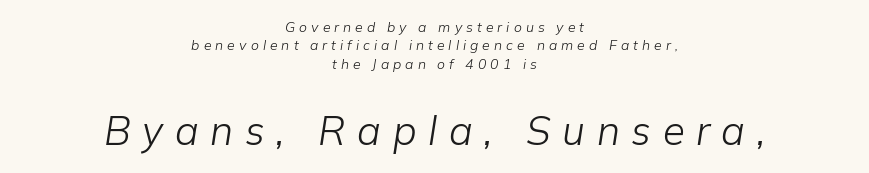
{"italic": "yes", "lean": "right", "slant_degrees": 9, "bold": "no", "weight": "light", "width": "normal", "stroke_contrast": "low", "x_height": "medium", "monospaced": "no", "underline": "no", "align": "center", "line_spacing": "normal", "line_spacing_ratio": 1.32, "letter_spacing": "wide", "letter_spacing_em": 0.29, "larger_block": "second", "size_ratio": 2.86, "glyph_px": 40}
